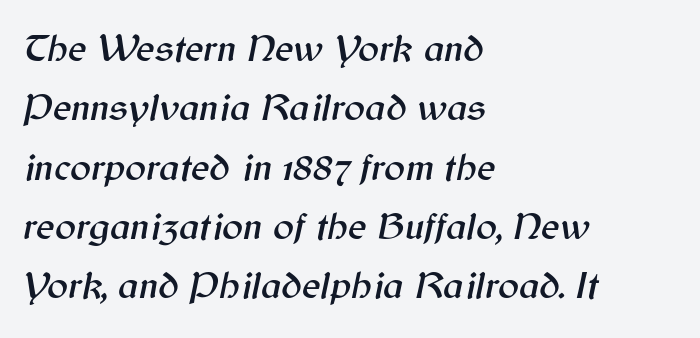
{"italic": "yes", "lean": "right", "slant_degrees": 12, "width": "normal", "stroke_contrast": "medium", "x_height": "medium", "monospaced": "no", "underline": "no", "align": "left", "line_spacing": "normal", "line_spacing_ratio": 1.52, "letter_spacing": "normal", "letter_spacing_em": 0.0, "glyph_px": 39}
